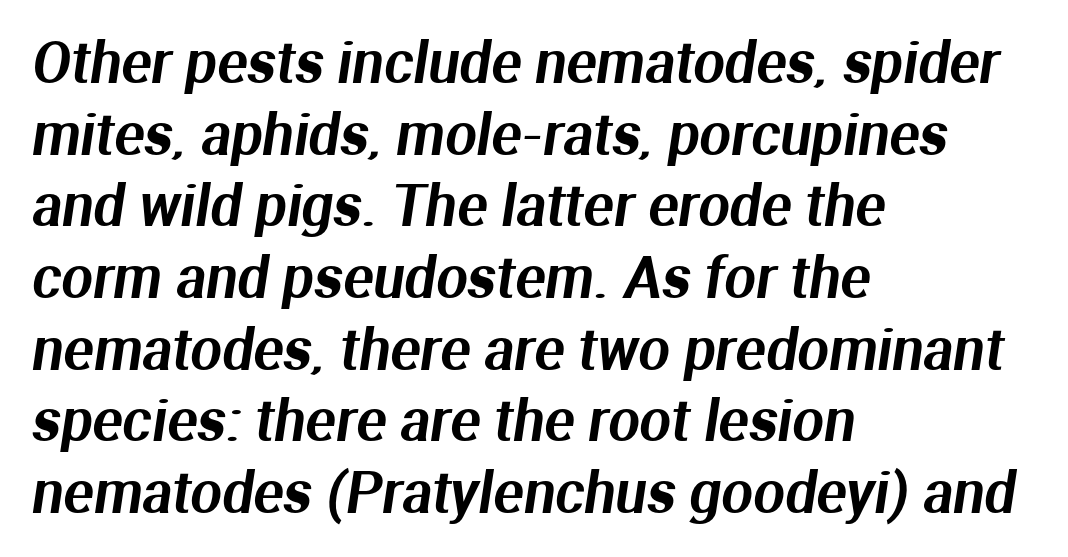
{"serif": "no", "width": "normal", "stroke_contrast": "medium", "x_height": "medium", "monospaced": "no", "underline": "no", "align": "left", "line_spacing": "normal", "line_spacing_ratio": 1.28, "letter_spacing": "normal", "letter_spacing_em": 0.0, "glyph_px": 56}
